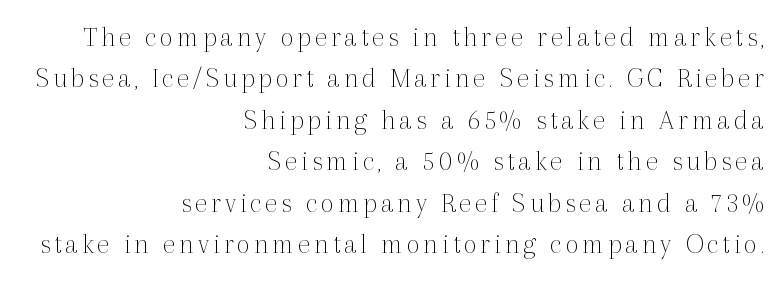
Each row of text sits above clean, open space. Ink coverage per letter is moderate at most. Every character sits straight up, as roman type does. A typesetter would label this face a serif. The rendering uses natural spacing where letterforms have individual widths. Teacher's note: observe the even right margin — that is flush-right alignment.
